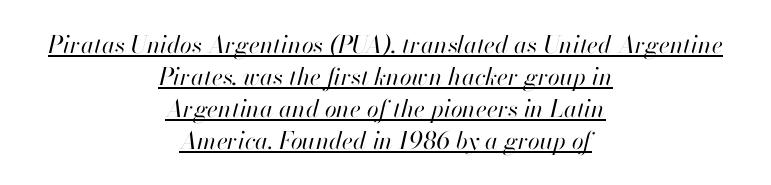
{"italic": "yes", "lean": "right", "slant_degrees": 13, "bold": "no", "underline": "yes", "align": "center", "line_spacing": "normal", "line_spacing_ratio": 1.33, "letter_spacing": "normal", "letter_spacing_em": 0.0, "glyph_px": 24}
